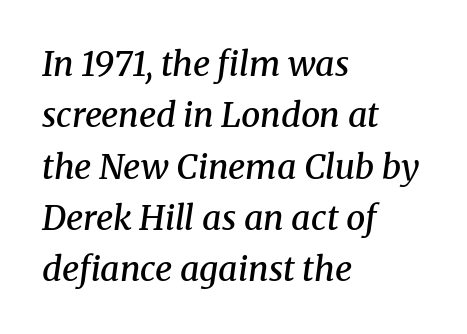
Q: Is the text bold? A: Semi-bold.
Q: Is the text italic (slanted)? A: Yes, it leans right by about 8 degrees.
Q: Is the typeface a serif or a sans-serif typeface? A: Serif.
Q: Is the text underlined? A: No.
Q: How is the paragraph aligned? A: Left-aligned.
Q: Is the spacing between letters normal or unusually wide? A: Normal.
Q: Is the spacing between lines tight, normal or loose? A: Normal.
Q: Width (condensed, normal, or wide)? A: Normal.
Q: Stroke contrast? A: Medium.
Q: x-height? A: Medium.
Q: Monospaced? A: No.
